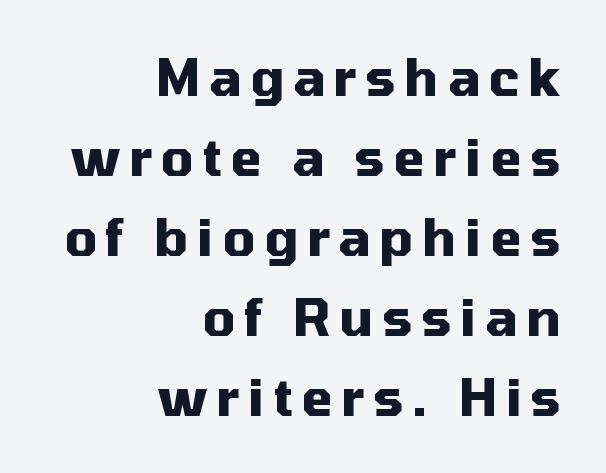
The characters look thick and weighty, a clear bold. It's the straight-up-and-down kind of type. Examine the stroke ends and you'll find no serifs. Underlining? Definitely not there. The designer left line spacing at the default. These lines are rendered in a variable-pitch font.
